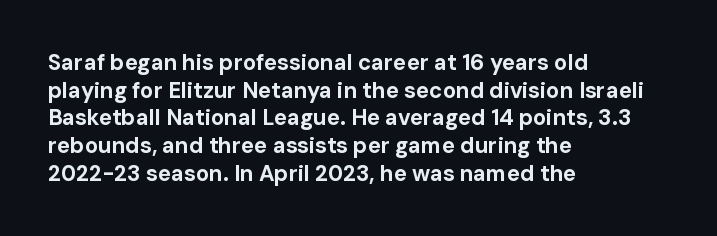
The image shows 22 px bold type, upright; set left-aligned, normal line spacing (1.26x), normal letter spacing, not underlined.
